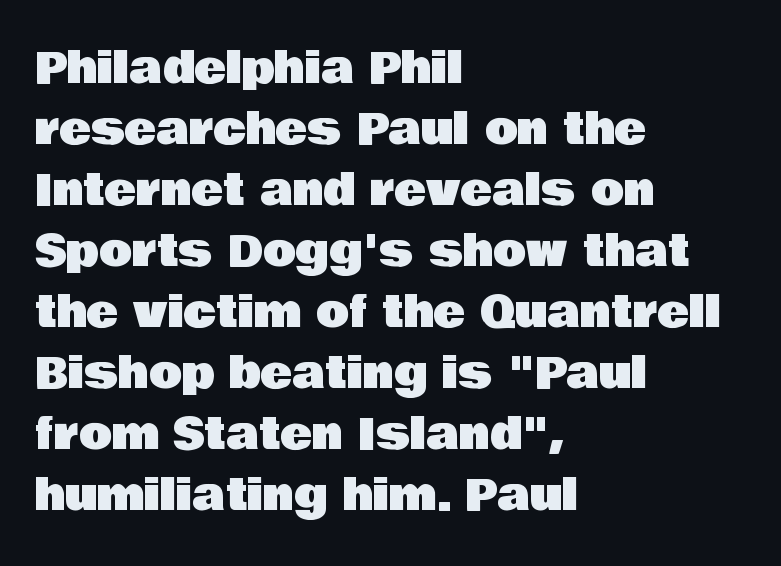
Q: Is the text italic (slanted)? A: No, it is upright.
Q: Is the typeface a serif or a sans-serif typeface? A: Sans-serif.
Q: Is the text underlined? A: No.
Q: How is the paragraph aligned? A: Left-aligned.
Q: Is the spacing between letters normal or unusually wide? A: Normal.
Q: Is the spacing between lines tight, normal or loose? A: Normal.
Q: Width (condensed, normal, or wide)? A: Normal.
Q: Stroke contrast? A: Low.
Q: x-height? A: Large.
Q: Monospaced? A: No.
